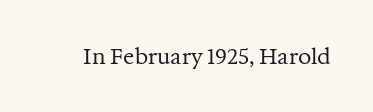
The image shows 21 px text type, upright; set normal letter spacing, not underlined.
